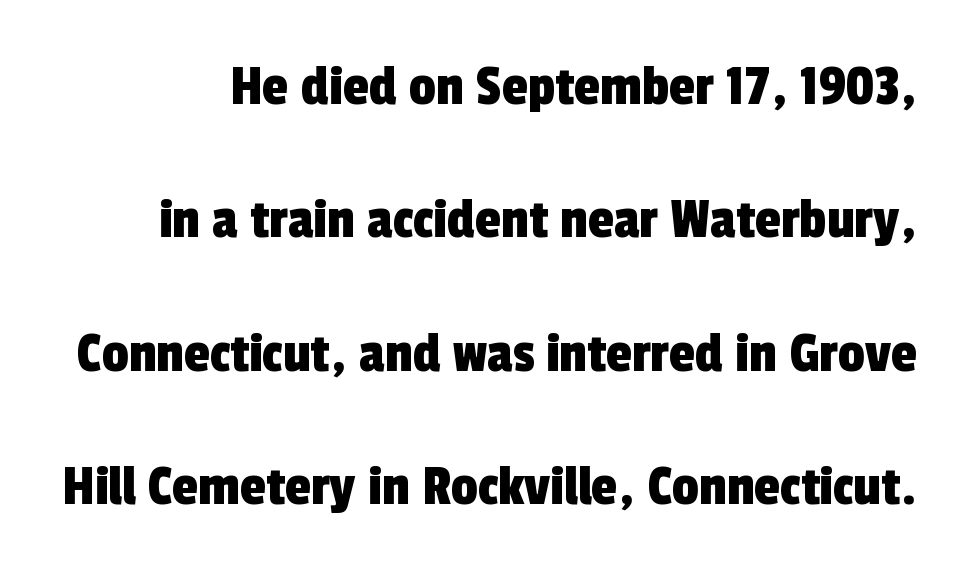
The image shows 59 px condensed sans-serif type; set loose line spacing (2.26x), normal letter spacing, not underlined; a medium x-height.
